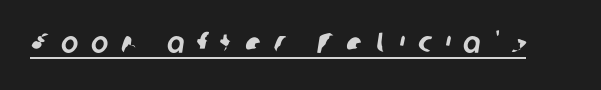
The image shows 29 px sans-serif type; set unusually wide letter spacing (+0.45 em), underlined; low stroke contrast and a medium x-height.
